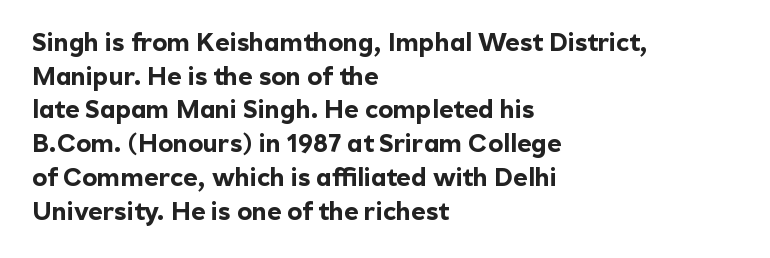
{"italic": "no", "bold": "yes", "underline": "no", "align": "left", "line_spacing": "normal", "line_spacing_ratio": 1.35, "letter_spacing": "normal", "letter_spacing_em": 0.0, "glyph_px": 25}
